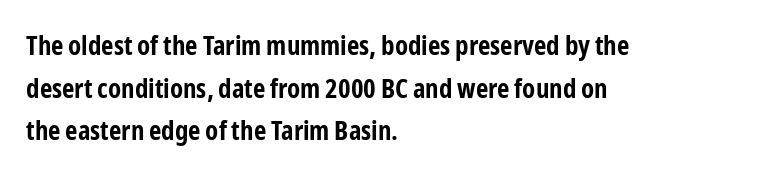
Q: Is the text bold? A: Yes.
Q: Is the text italic (slanted)? A: No, it is upright.
Q: Is the text underlined? A: No.
Q: How is the paragraph aligned? A: Left-aligned.
Q: Is the spacing between letters normal or unusually wide? A: Normal.
Q: Is the spacing between lines tight, normal or loose? A: Normal.
